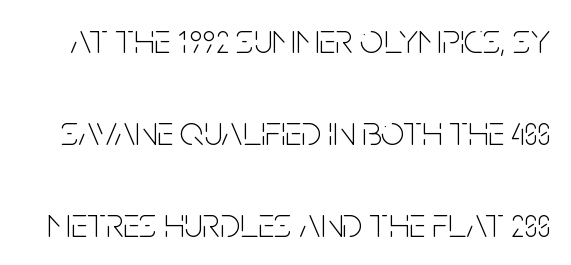
No chunkiness to these letters — they're not bold. Is this a fixed-width face? No — the glyphs have proportional, varying widths. In terms of posture, this sample is upright. Type without underlining. You could call the tracking neutral — neither tight nor loose. Notice the wide empty band between every row — that's loose leading.
